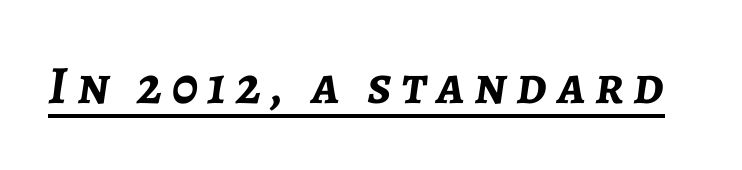
There's an unmistakable incline to the writing here. Plenty of ink on the page — the face is bold. This rendering features underlined lettering. Each letter keeps its own natural width here, so spacing adapts to shape.
